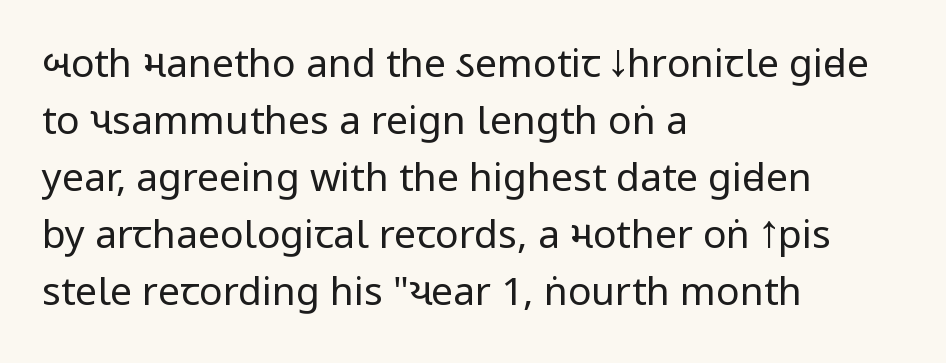
This reads as an unemphasized weight, regular at the heaviest. These lines are composed in type without serifs. The type sits square on the baseline with zero lean. In terms of letterspacing, this is plain default setting. A normal amount of white space separates one row of letters from the next.
